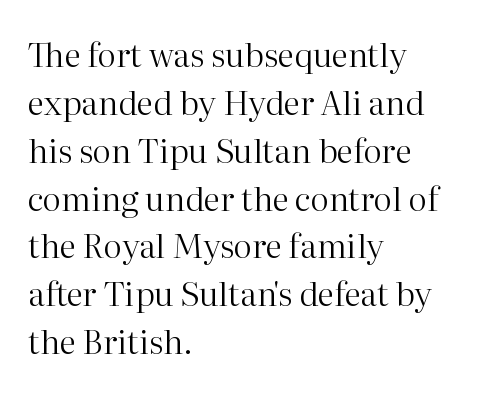
The image shows 33 px regular-weight serif type, upright; set left-aligned, normal line spacing (1.45x), normal letter spacing, not underlined; high stroke contrast and a medium x-height.
